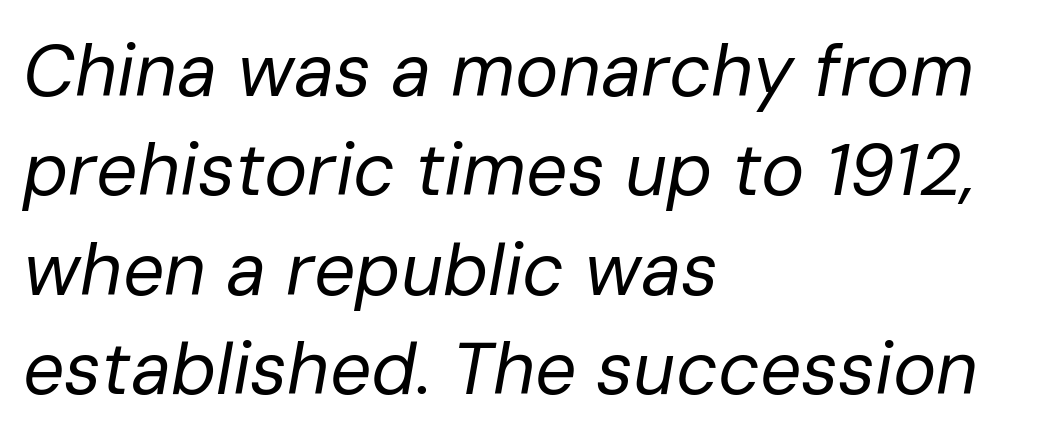
The image shows 73 px regular-weight type, italic (leaning right); set left-aligned, normal line spacing (1.36x), normal letter spacing, not underlined; low stroke contrast and a medium x-height.
